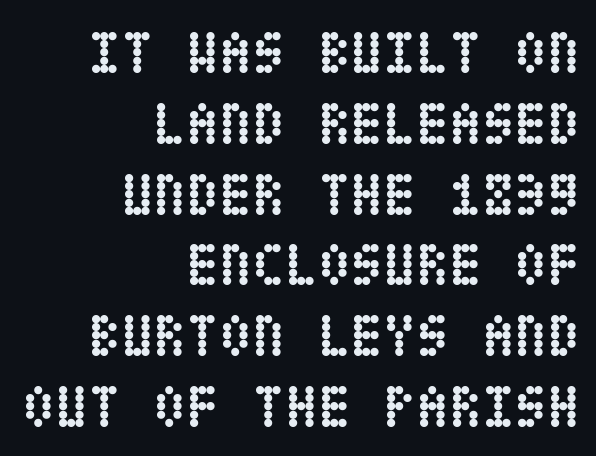
A roman cut, with each character standing at attention. Strokes here are thick enough to call this a true bold. Underlining? Definitely not there. Horizontally, the lines are justified to the trailing edge only. Between one letter and the next there's only the usual sliver of space.
